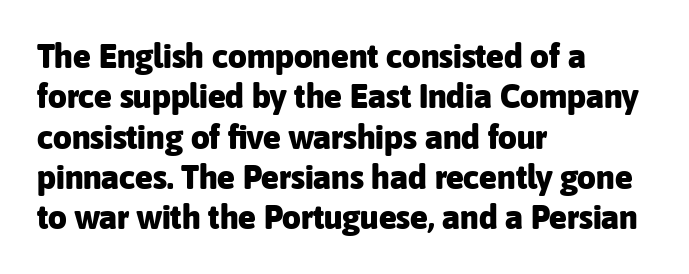
Q: Is the text bold? A: Yes.
Q: Is the text italic (slanted)? A: No, it is upright.
Q: Is the typeface a serif or a sans-serif typeface? A: Sans-serif.
Q: Is the text underlined? A: No.
Q: How is the paragraph aligned? A: Left-aligned.
Q: Is the spacing between letters normal or unusually wide? A: Normal.
Q: Width (condensed, normal, or wide)? A: Normal.
Q: Stroke contrast? A: Low.
Q: x-height? A: Medium.
Q: Monospaced? A: No.
